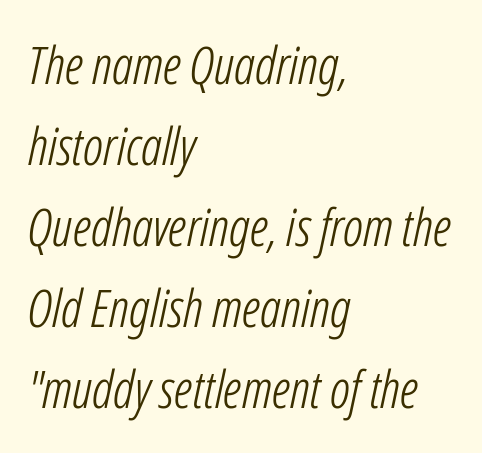
Q: Is the text bold? A: No.
Q: Is the text italic (slanted)? A: Yes, it leans right by about 12 degrees.
Q: Is the text underlined? A: No.
Q: How is the paragraph aligned? A: Left-aligned.
Q: Is the spacing between letters normal or unusually wide? A: Normal.
Q: Is the spacing between lines tight, normal or loose? A: Normal.
Q: Width (condensed, normal, or wide)? A: Condensed.
Q: Stroke contrast? A: Low.
Q: x-height? A: Medium.
Q: Monospaced? A: No.
